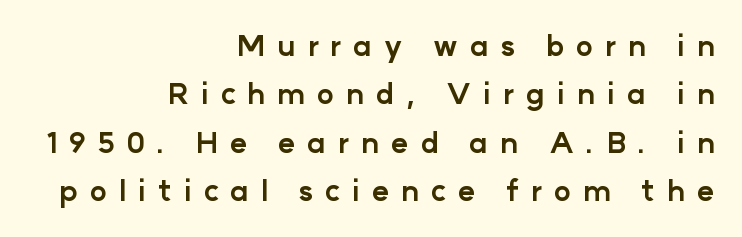
The image shows 29 px bold sans-serif type, upright; set right-aligned, normal line spacing (1.67x), unusually wide letter spacing (+0.41 em), not underlined; low stroke contrast and a medium x-height.
